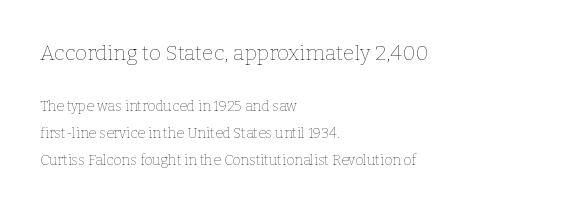
Q: Is the text bold? A: No.
Q: Is the text italic (slanted)? A: No, it is upright.
Q: Is the text underlined? A: No.
Q: How is the paragraph aligned? A: Left-aligned.
Q: Is the spacing between letters normal or unusually wide? A: Normal.
Q: Is the spacing between lines tight, normal or loose? A: Loose.
Q: Which block of text is set in a larger size, the first (top) or the second (bottom)? A: The first (top) one.
